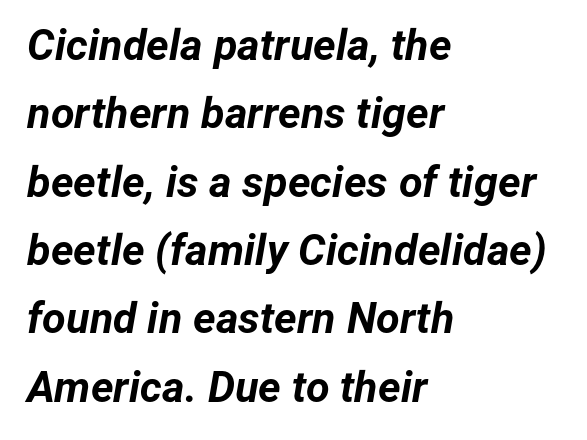
Q: Is the text bold? A: Yes.
Q: Is the text italic (slanted)? A: Yes, it leans right by about 12 degrees.
Q: Is the text underlined? A: No.
Q: How is the paragraph aligned? A: Left-aligned.
Q: Is the spacing between letters normal or unusually wide? A: Normal.
Q: Is the spacing between lines tight, normal or loose? A: Normal.
Q: Width (condensed, normal, or wide)? A: Normal.
Q: Stroke contrast? A: Low.
Q: x-height? A: Medium.
Q: Monospaced? A: No.
